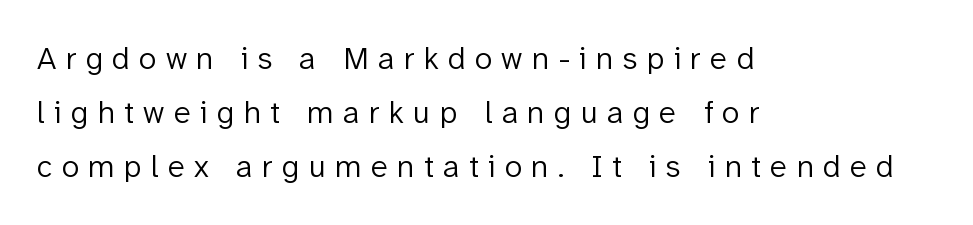
Line starts are locked; line ends wander. Someone cranked the tracking dial way up on this one. These lines are rendered in a variable-pitch font. Leading: standard. The glyphs in this specimen are sans serif. A light-to-regular cut is what we see here.
